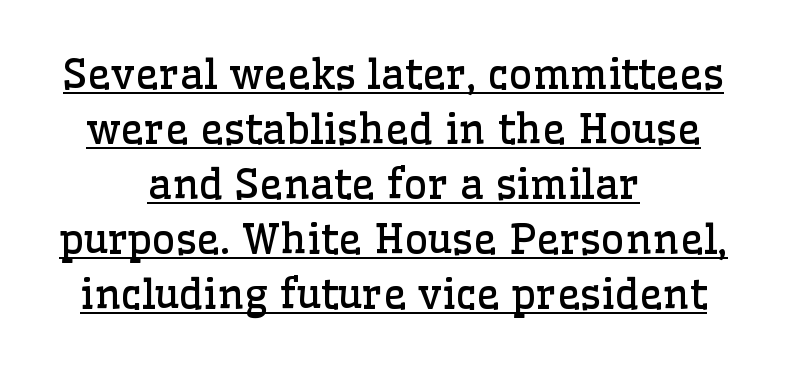
{"serif": "yes", "italic": "no", "bold": "no", "weight": "regular", "width": "normal", "stroke_contrast": "low", "x_height": "medium", "monospaced": "no", "underline": "yes", "align": "center", "line_spacing": "normal", "line_spacing_ratio": 1.34, "letter_spacing": "normal", "letter_spacing_em": 0.0, "glyph_px": 41}
